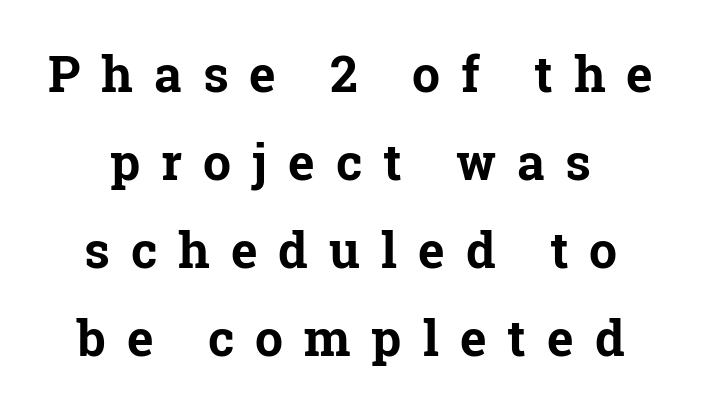
{"serif": "yes", "italic": "no", "bold": "yes", "weight": "bold", "width": "normal", "stroke_contrast": "low", "x_height": "medium", "monospaced": "no", "underline": "no", "line_spacing_ratio": 1.76, "letter_spacing": "wide", "letter_spacing_em": 0.42, "glyph_px": 50}
